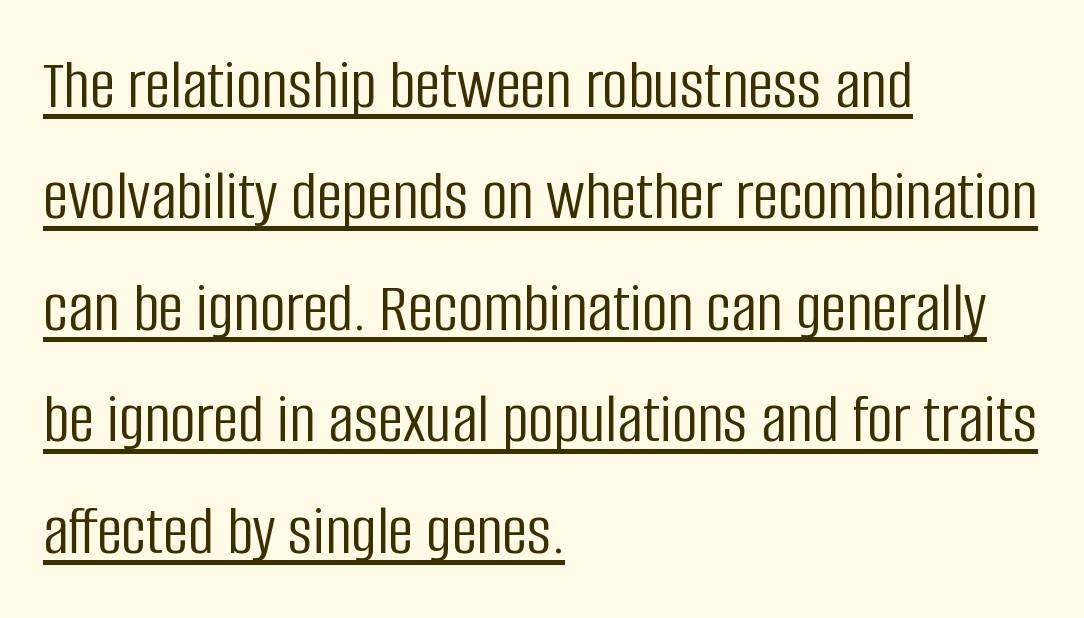
Q: Is the text bold? A: No.
Q: Is the text italic (slanted)? A: No, it is upright.
Q: Is the typeface a serif or a sans-serif typeface? A: Sans-serif.
Q: Is the text underlined? A: Yes.
Q: How is the paragraph aligned? A: Left-aligned.
Q: Is the spacing between letters normal or unusually wide? A: Normal.
Q: Is the spacing between lines tight, normal or loose? A: Normal.
Q: Width (condensed, normal, or wide)? A: Condensed.
Q: Stroke contrast? A: Low.
Q: x-height? A: Large.
Q: Monospaced? A: No.
